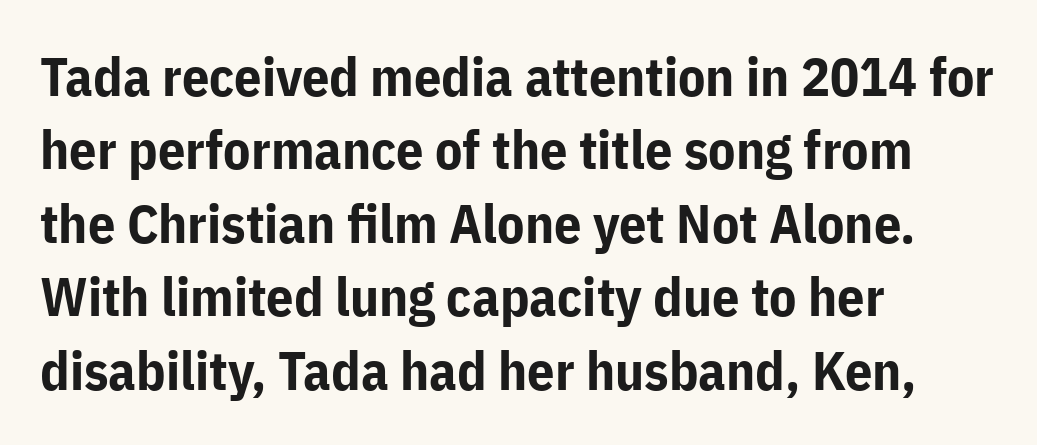
The image shows 54 px bold sans-serif type, upright; set left-aligned, normal line spacing (1.36x), normal letter spacing, not underlined; low stroke contrast and a medium x-height.
